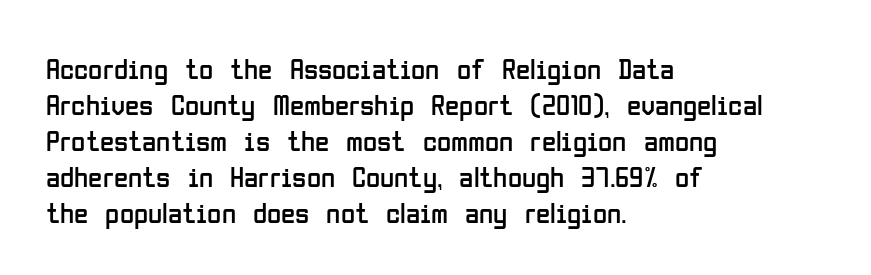
This is sans-serif lettering, the kind often seen on screens and signage. Characters follow at the spacing the type designer built in. The letters stand upright; this is a roman face. Is this a fixed-width face? No — the glyphs have proportional, varying widths.
